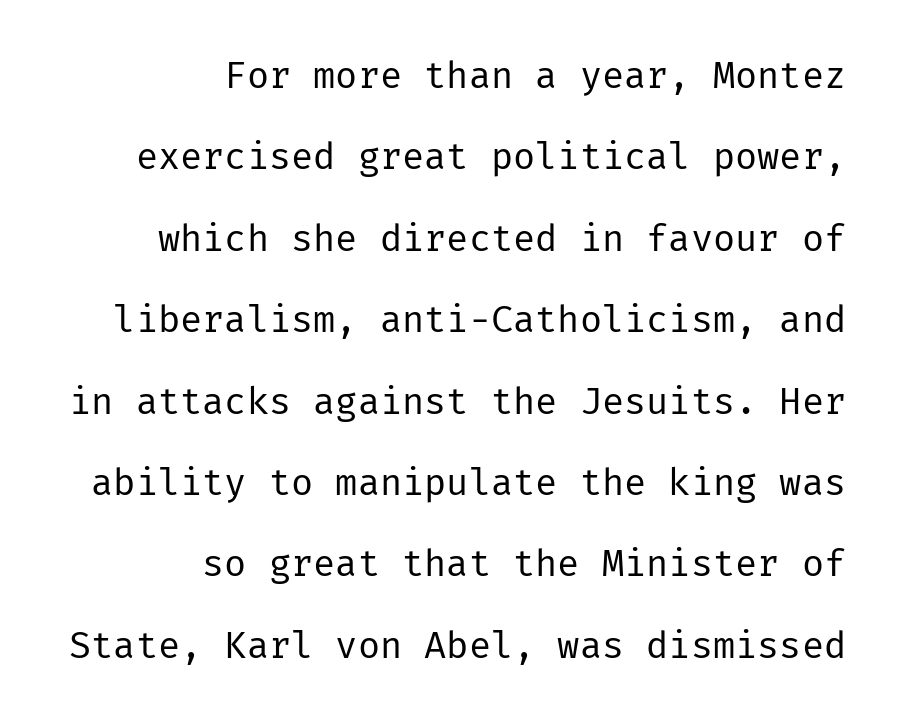
No chunkiness to these letters — they're not bold. Descenders are the only things crossing below the line. Letter spacing: default. To sum up the face: it is a sans, with no serifs. You can tell it's not italic because the verticals are truly vertical. A flush-right, rag-left setting is used for this passage.
